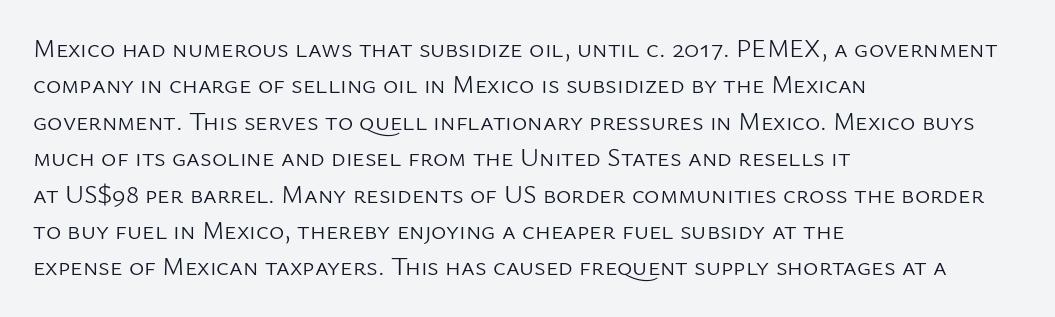
The image shows 26 px text type, upright; set left-aligned, normal line spacing (1.4x), normal letter spacing, not underlined.
